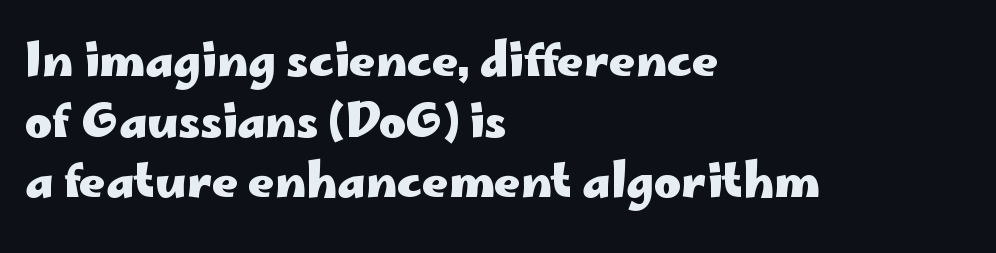
Type style note: lacks serifs. You can tell it's not italic because the verticals are truly vertical. The paragraph has a hard left edge and a soft right edge. The glyphs have the mass of a bold cut. No extra tracking has been applied to these lines. Letters rest on an invisible, unmarked baseline.
